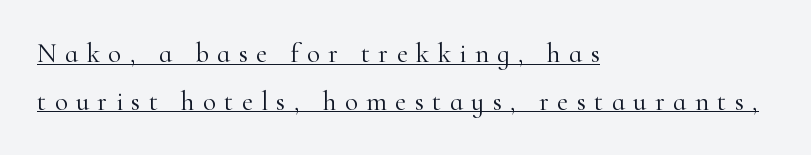
The image shows 27 px text type, upright; set left-aligned, line spacing 1.76x, unusually wide letter spacing (+0.31 em), underlined.
